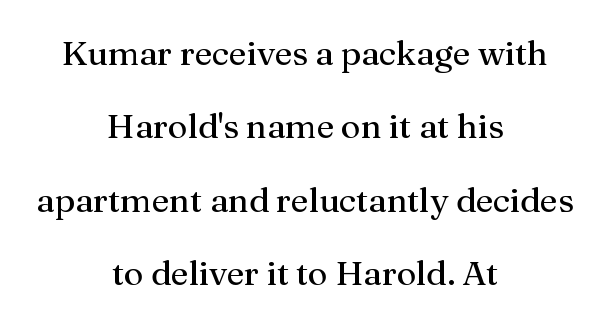
Vertically, the passage feels expansive, rows floating well apart. Where is the straight margin? There isn't one; the lines are centered. This sample uses a serif face. This reads as an unemphasized weight, regular at the heaviest. Looks like regular typesetting: each glyph gets only the width it needs. Check the space under the baseline: it is left empty.
